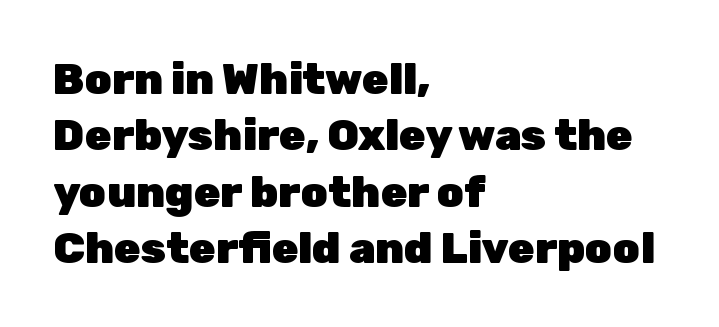
The image shows 43 px heavy sans-serif type, upright; set left-aligned, normal line spacing (1.31x), normal letter spacing, not underlined; low stroke contrast and a medium x-height.
